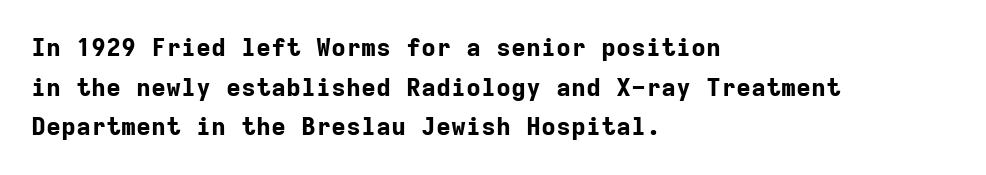
The words here are not underlined. Glyph-to-glyph distance matches everyday printed text. The rows are spaced the way most documents space them. The lettering holds an erect, upright posture throughout. Heavy-handed strokes throughout: this text is bold. Which margin do the lines hug? The left one — the right edge is uneven.
